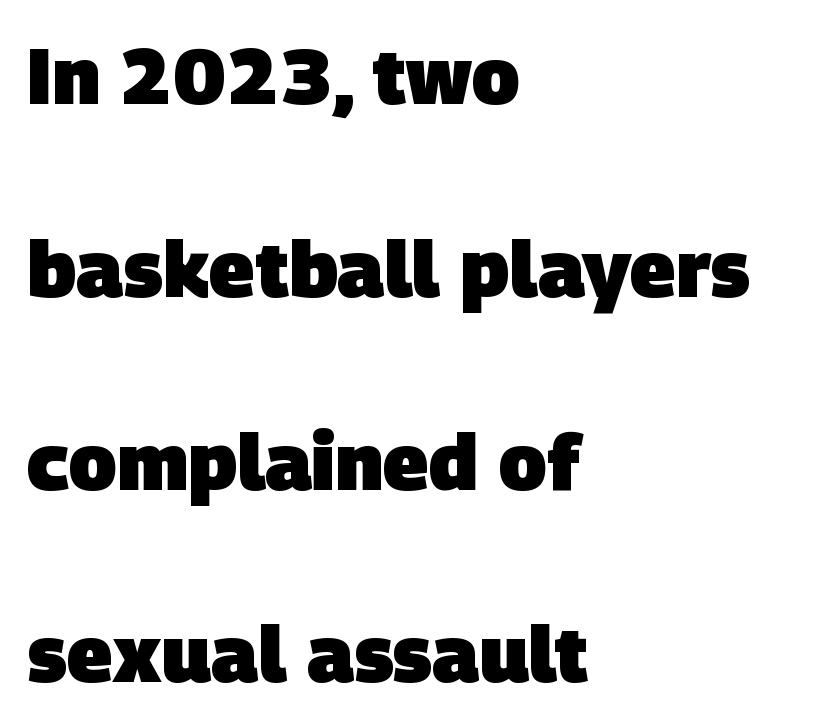
The block of text is sparse from top to bottom, with ample space between rows. Clear beneath every line of the passage. The designer went with a sans here, leaving each stem footless. Teacher's note: observe the even left margin — that is flush-left alignment. How are the letters spaced? Ordinarily, with no added tracking. A typesetter would call this proportional, since set widths differ per character.
